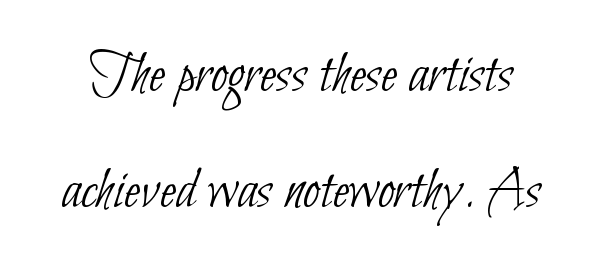
Q: Is the text bold? A: No.
Q: Is the typeface a serif or a sans-serif typeface? A: Sans-serif.
Q: Is the text underlined? A: No.
Q: Is the spacing between letters normal or unusually wide? A: Normal.
Q: Is the spacing between lines tight, normal or loose? A: Loose.
Q: Width (condensed, normal, or wide)? A: Condensed.
Q: Stroke contrast? A: Low.
Q: x-height? A: Small.
Q: Monospaced? A: No.
